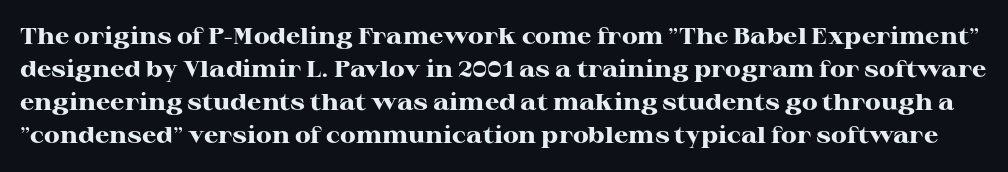
Posture: upright roman. The passage shown stacks its lines at a standard gap. Inter-character spacing is left at the font's built-in metrics. The baseline area is clear. Emphasis by weight is at full strength: bold.
